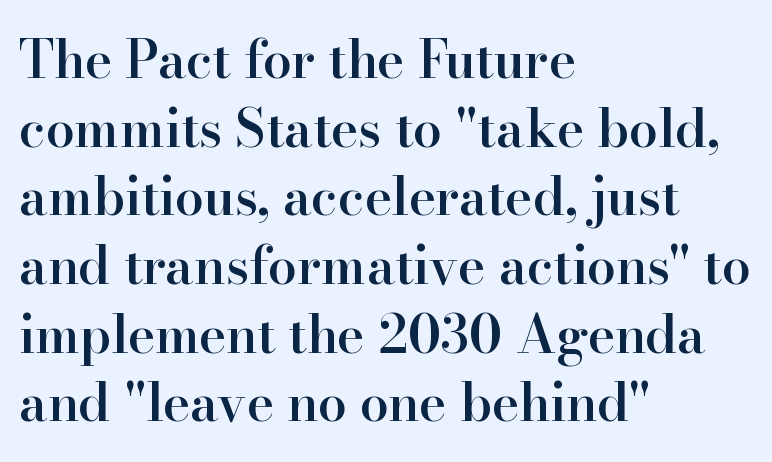
The image shows 52 px semibold serif type, upright; set left-aligned, normal line spacing (1.32x), normal letter spacing, not underlined; high stroke contrast and a small x-height.
